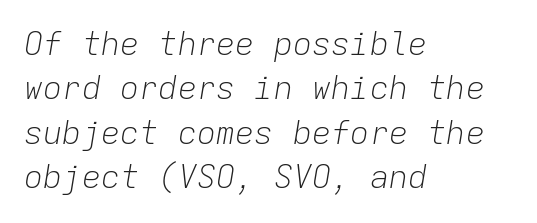
The image shows 32 px light type, italic (leaning right), monospaced; set left-aligned, normal line spacing (1.39x), normal letter spacing, not underlined; low stroke contrast and a medium x-height.
